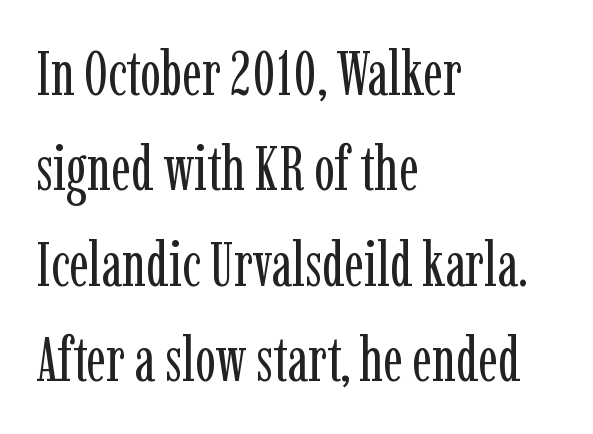
{"serif": "yes", "italic": "no", "bold": "no", "weight": "regular", "width": "condensed", "stroke_contrast": "low", "x_height": "medium", "monospaced": "no", "underline": "no", "align": "left", "line_spacing": "normal", "line_spacing_ratio": 1.54, "letter_spacing": "normal", "letter_spacing_em": 0.0, "glyph_px": 62}
